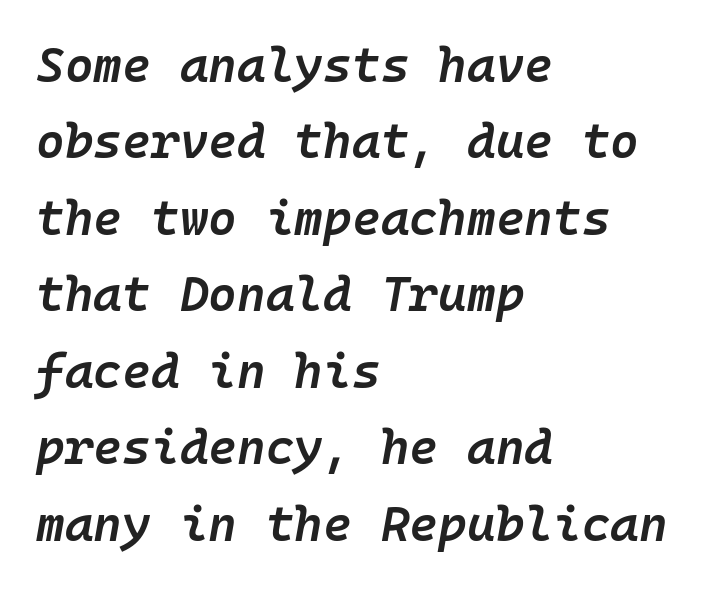
{"italic": "yes", "lean": "right", "slant_degrees": 10, "bold": "semi", "weight": "semibold", "width": "normal", "stroke_contrast": "low", "x_height": "medium", "monospaced": "yes", "underline": "no", "align": "left", "line_spacing": "normal", "line_spacing_ratio": 1.56, "letter_spacing": "normal", "letter_spacing_em": 0.0, "glyph_px": 49}
